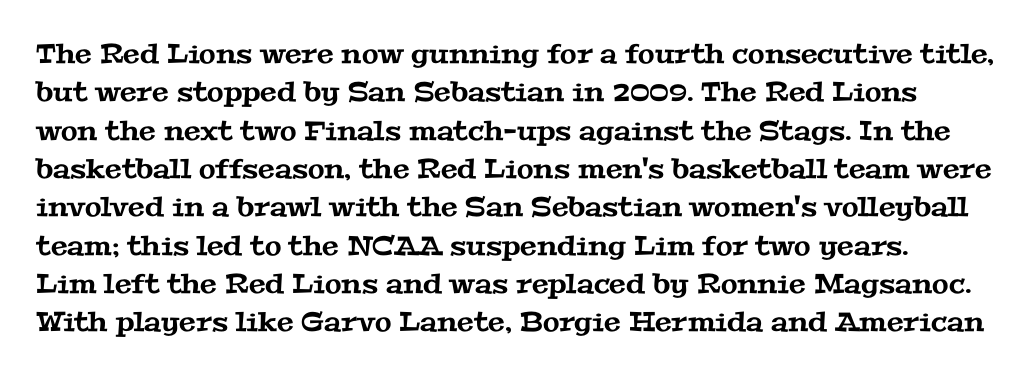
The image shows 27 px text type; set normal line spacing (1.42x), normal letter spacing, not underlined.
